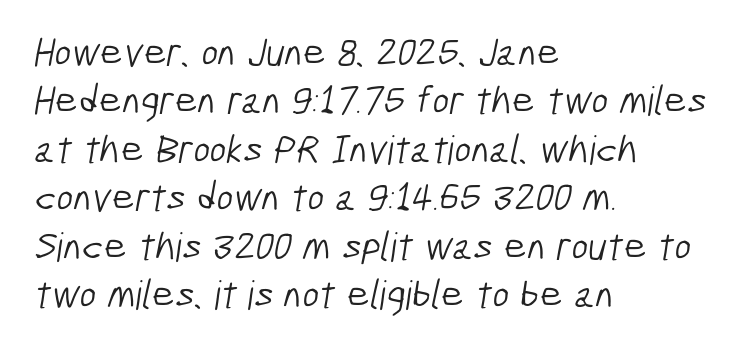
The image shows 40 px light, condensed sans-serif type; set left-aligned, line spacing 1.21x, normal letter spacing, not underlined; low stroke contrast and a medium x-height.
